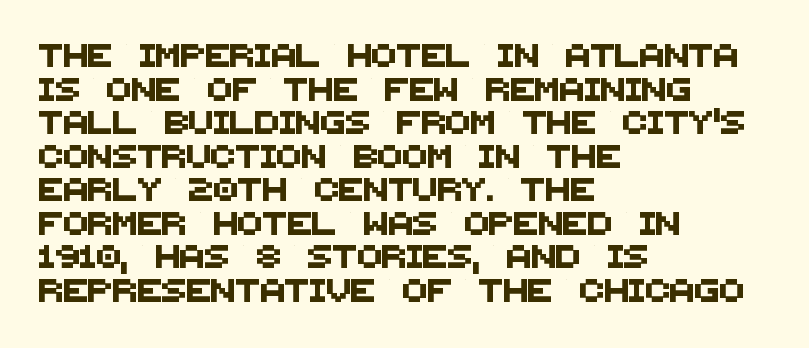
Q: Is the text underlined? A: No.
Q: How is the paragraph aligned? A: Left-aligned.
Q: Is the spacing between letters normal or unusually wide? A: Normal.
Q: Is the spacing between lines tight, normal or loose? A: Normal.
